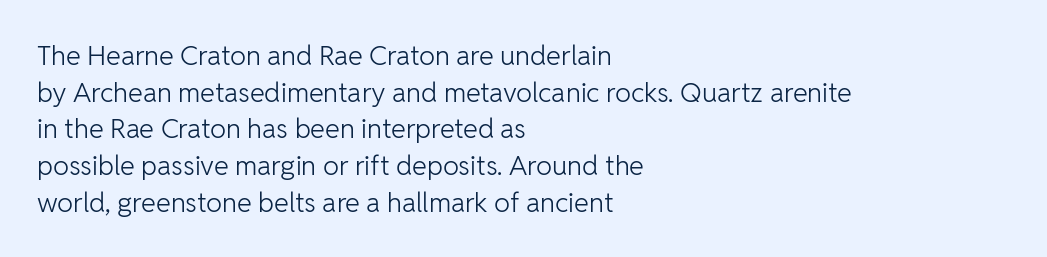
{"italic": "no", "bold": "no", "underline": "no", "align": "left", "line_spacing": "normal", "line_spacing_ratio": 1.36, "letter_spacing": "normal", "letter_spacing_em": 0.0, "glyph_px": 27}
